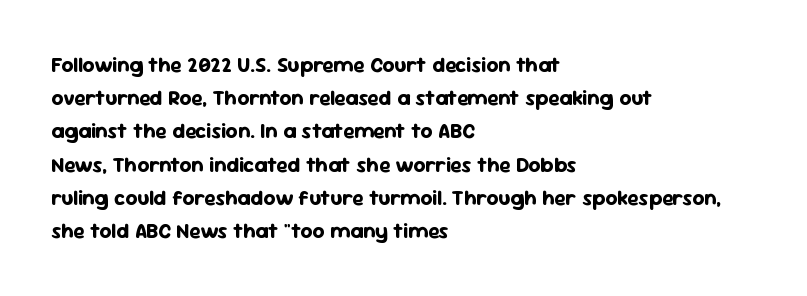
Q: Is the text bold? A: Yes.
Q: Is the text italic (slanted)? A: No, it is upright.
Q: Is the text underlined? A: No.
Q: How is the paragraph aligned? A: Left-aligned.
Q: Is the spacing between letters normal or unusually wide? A: Normal.
Q: Is the spacing between lines tight, normal or loose? A: Normal.
